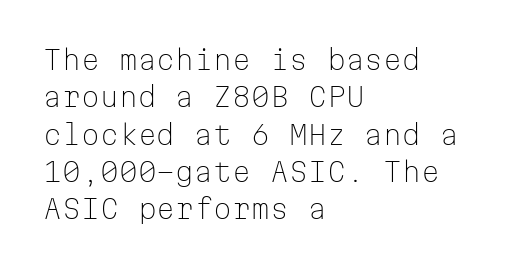
Interline gaps are of average width in this sample. Inter-character spacing is left at the font's built-in metrics. If you drew a line through each stem, it would be perfectly vertical. Words float on clear page, feet unadorned. Each line starts at the same left margin while the right side varies.
